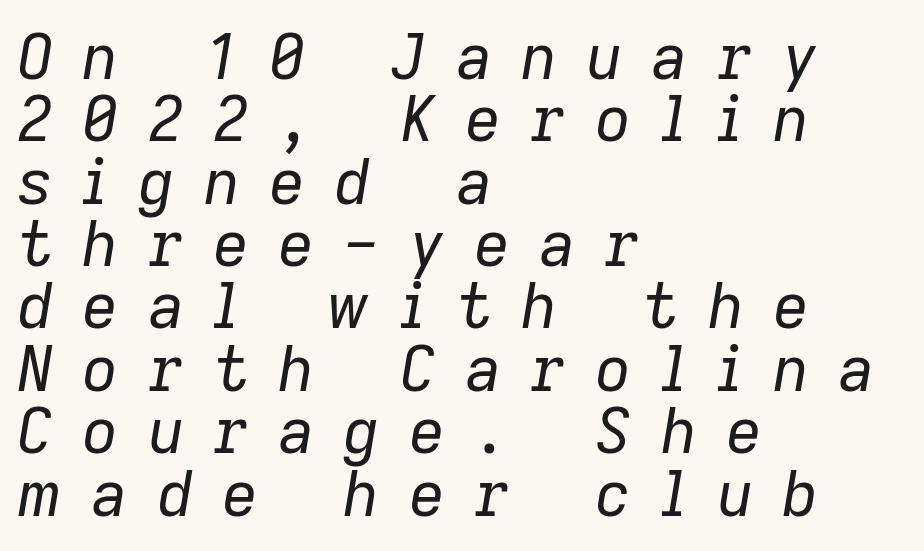
You could not count columns in this text — the font is proportionally spaced. These lines stack with their left ends in a neat column. Weight class: somewhere from thin through regular. Vertical spacing — tight.
